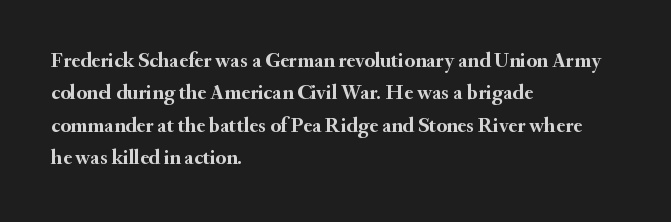
{"italic": "no", "bold": "yes", "underline": "no", "align": "left", "line_spacing": "normal", "line_spacing_ratio": 1.54, "letter_spacing": "normal", "letter_spacing_em": 0.0, "glyph_px": 21}
